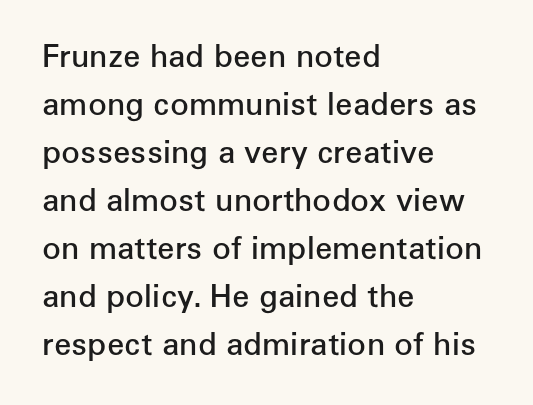
Q: Is the text bold? A: Semi-bold.
Q: Is the text italic (slanted)? A: No, it is upright.
Q: Is the typeface a serif or a sans-serif typeface? A: Sans-serif.
Q: Is the text underlined? A: No.
Q: How is the paragraph aligned? A: Left-aligned.
Q: Is the spacing between letters normal or unusually wide? A: Normal.
Q: Is the spacing between lines tight, normal or loose? A: Normal.
Q: Width (condensed, normal, or wide)? A: Normal.
Q: Stroke contrast? A: Low.
Q: x-height? A: Medium.
Q: Monospaced? A: No.
